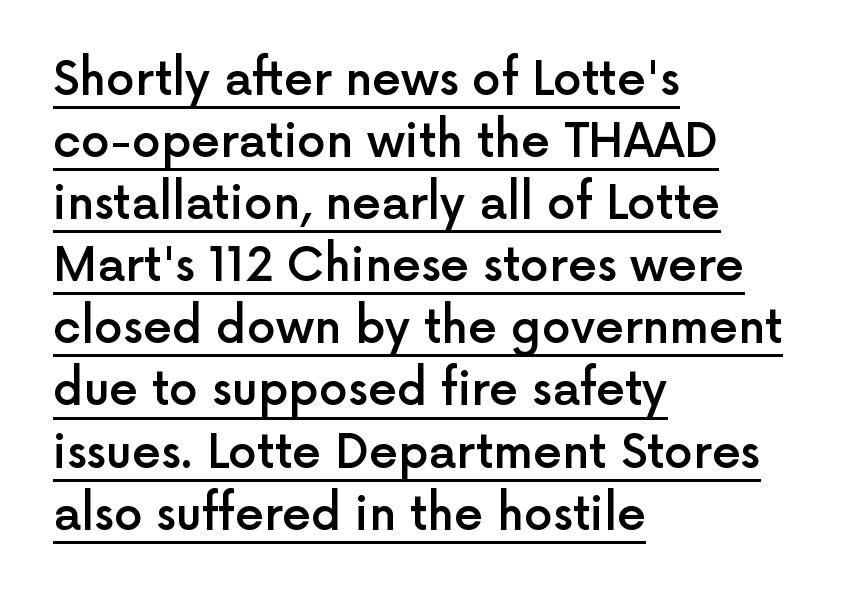
The passage shown is semibold, sitting just below true bold. Upright lettering throughout. The letters advance in unequal steps, a hallmark of proportional type. Check where the strokes stop: nothing finishes them off — pure sans. Visually the block forms a straight wall on the left and a jagged coastline on the right.
